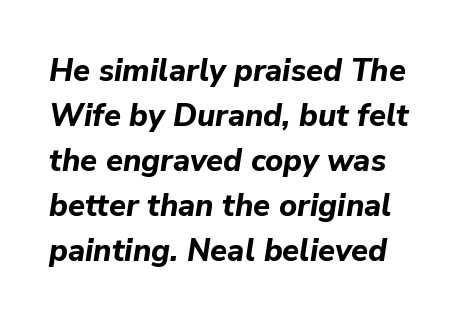
Q: Is the text bold? A: Yes.
Q: Is the text italic (slanted)? A: Yes, it leans right by about 9 degrees.
Q: Is the text underlined? A: No.
Q: Is the spacing between letters normal or unusually wide? A: Normal.
Q: Is the spacing between lines tight, normal or loose? A: Normal.
Q: Width (condensed, normal, or wide)? A: Normal.
Q: Stroke contrast? A: Low.
Q: x-height? A: Medium.
Q: Monospaced? A: No.
